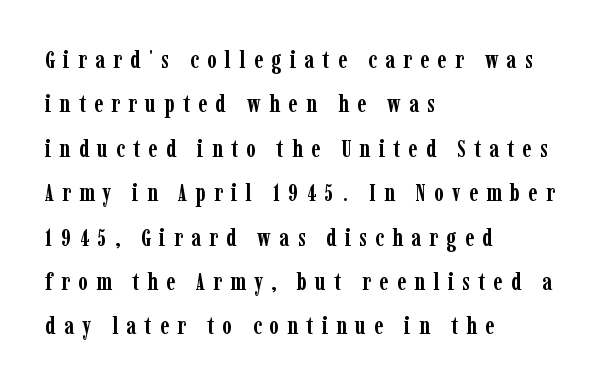
{"italic": "no", "bold": "yes", "underline": "no", "align": "left", "line_spacing_ratio": 1.85, "letter_spacing": "wide", "letter_spacing_em": 0.35, "glyph_px": 24}
